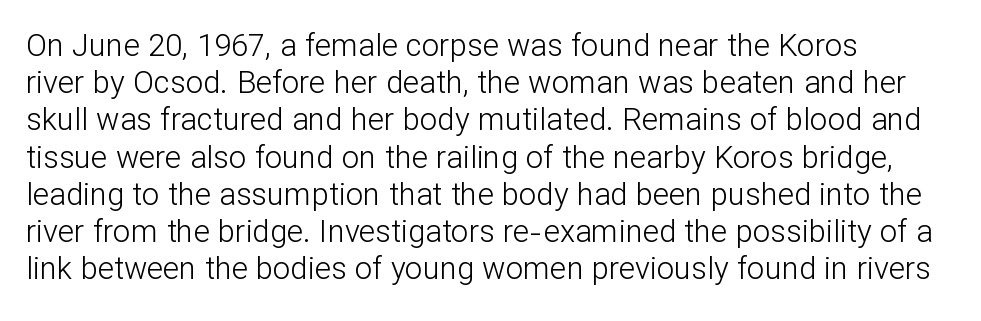
You could not count columns in this text — the font is proportionally spaced. The gaps between neighbouring characters are ordinary and unremarkable. Summary of weight: not heavy and not bold. The paragraph shown leans on its left margin.
